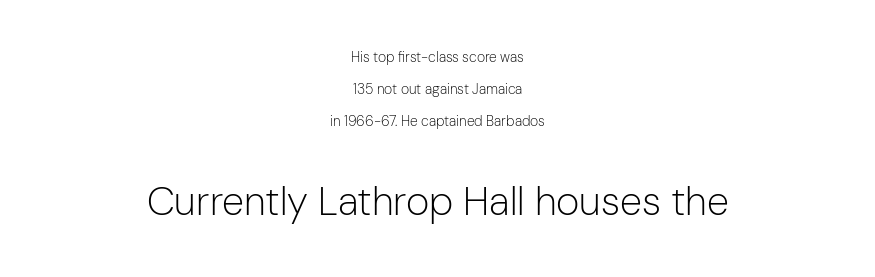
Q: Is the text bold? A: No.
Q: Is the text italic (slanted)? A: No, it is upright.
Q: Is the typeface a serif or a sans-serif typeface? A: Sans-serif.
Q: Is the text underlined? A: No.
Q: How is the paragraph aligned? A: Centered.
Q: Is the spacing between letters normal or unusually wide? A: Normal.
Q: Is the spacing between lines tight, normal or loose? A: Loose.
Q: Which block of text is set in a larger size, the first (top) or the second (bottom)? A: The second (bottom) one.
Q: Width (condensed, normal, or wide)? A: Normal.
Q: Stroke contrast? A: Low.
Q: x-height? A: Medium.
Q: Monospaced? A: No.
